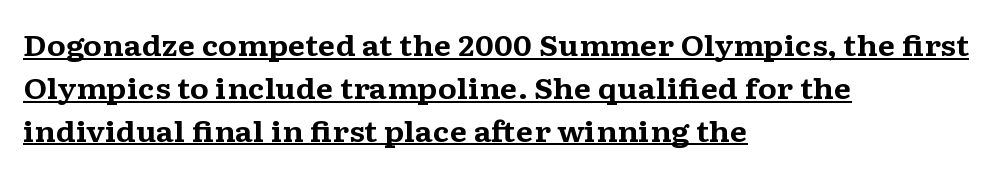
The tracking reads as untouched default to a designer's eye. You can see a thin bar hugging the bottom of the glyphs. Type style note: has serifs. The space between consecutive lines is moderate. The type sits square on the baseline with zero lean.
